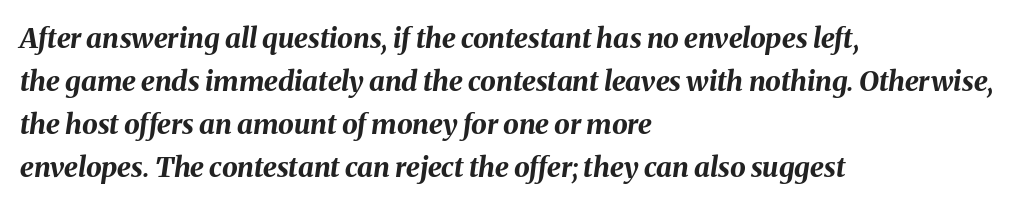
{"italic": "yes", "lean": "right", "slant_degrees": 8, "bold": "yes", "weight": "bold", "width": "normal", "stroke_contrast": "medium", "x_height": "medium", "monospaced": "no", "underline": "no", "align": "left", "line_spacing": "normal", "line_spacing_ratio": 1.53, "letter_spacing": "normal", "letter_spacing_em": 0.0, "glyph_px": 28}
